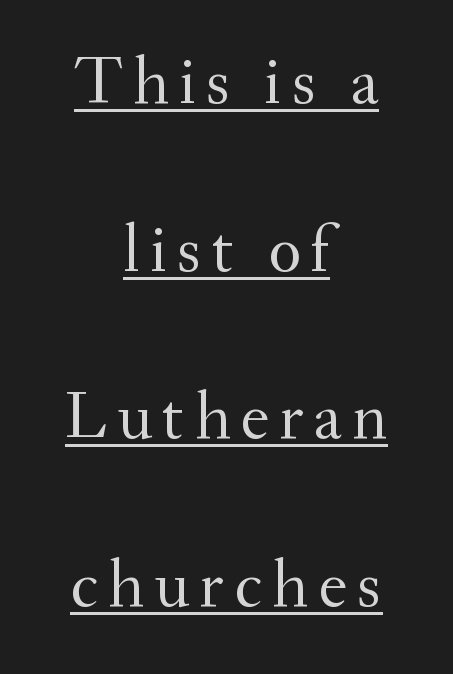
This is the regular roman posture of the typeface. If you folded the block vertically in half, each line would mirror itself in length. The rendering uses a large line-height, opening up the rows. Caption: lettering with a line underneath. The typeface has the unassuming heft of standard copy or less. The text was rendered using a seriffed face with decorative stroke endings.
